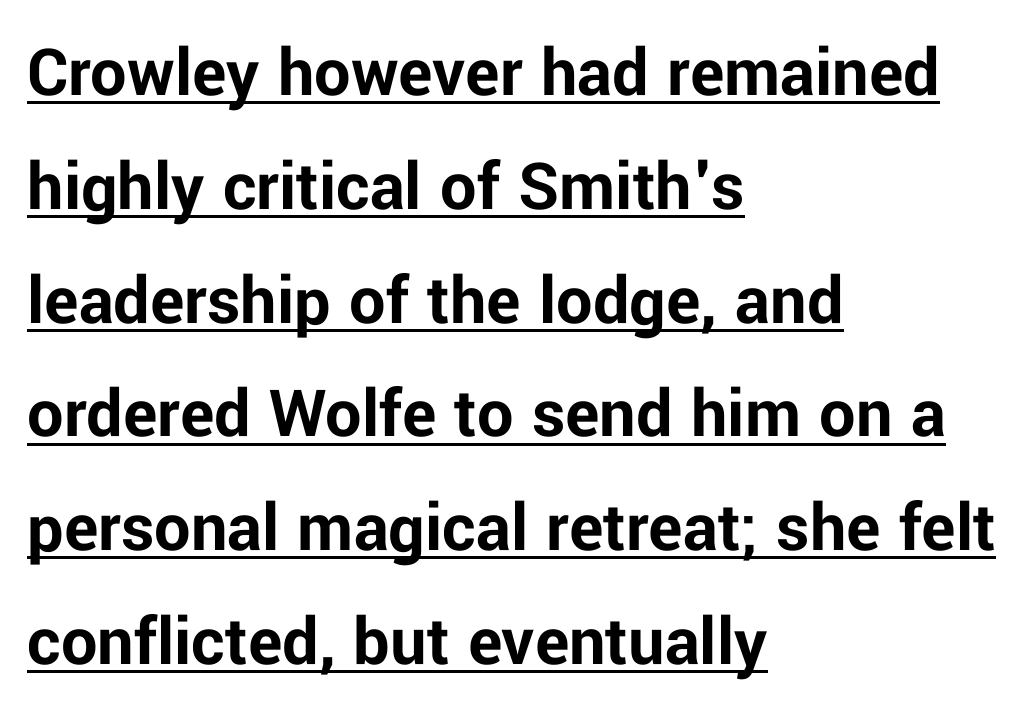
{"serif": "no", "italic": "no", "bold": "yes", "weight": "bold", "width": "normal", "stroke_contrast": "low", "x_height": "medium", "monospaced": "no", "underline": "yes", "align": "left", "line_spacing": "normal", "line_spacing_ratio": 1.58, "letter_spacing": "normal", "letter_spacing_em": 0.0, "glyph_px": 72}
